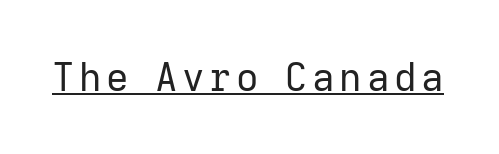
Notice how the stems are strictly vertical — no italics here. Quick note: underline on. Unbolded letterforms with no extra heft. The glyphs in this specimen are sans serif.
